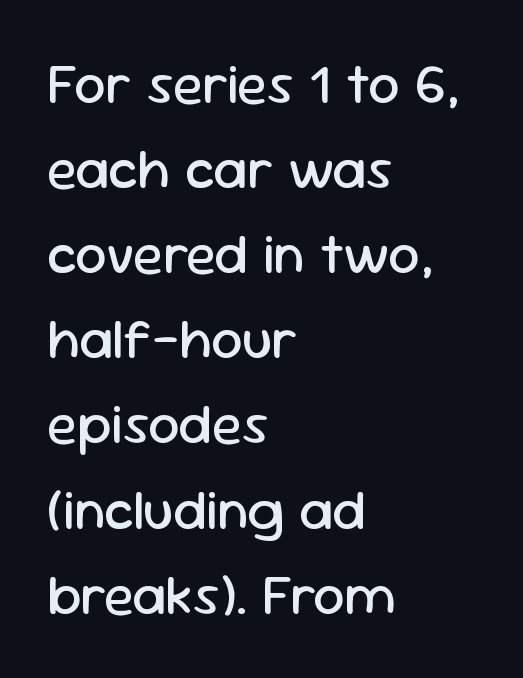
Q: Is the text bold? A: No.
Q: Is the text italic (slanted)? A: No, it is upright.
Q: Is the typeface a serif or a sans-serif typeface? A: Sans-serif.
Q: Is the text underlined? A: No.
Q: How is the paragraph aligned? A: Left-aligned.
Q: Is the spacing between letters normal or unusually wide? A: Normal.
Q: Is the spacing between lines tight, normal or loose? A: Normal.
Q: Width (condensed, normal, or wide)? A: Normal.
Q: Stroke contrast? A: Low.
Q: x-height? A: Medium.
Q: Monospaced? A: No.
